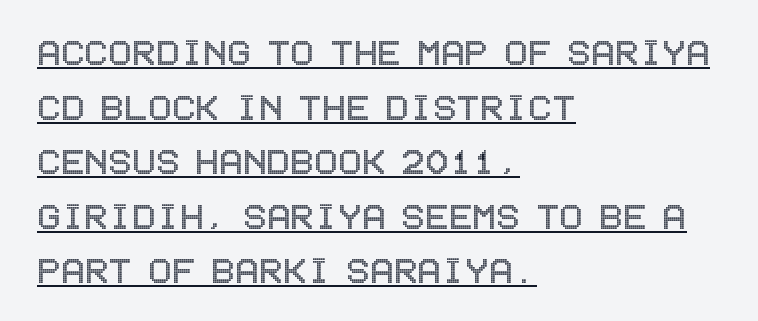
{"italic": "no", "width": "condensed", "x_height": "large", "underline": "yes", "align": "left", "line_spacing_ratio": 1.24, "letter_spacing": "normal", "letter_spacing_em": 0.0, "glyph_px": 44}
